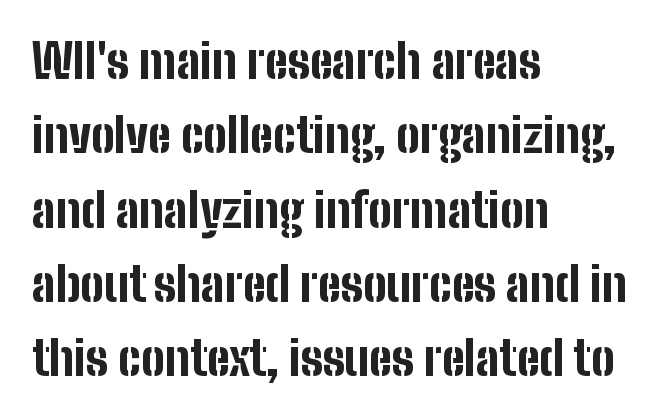
The image shows 47 px bold, condensed sans-serif type, upright; set left-aligned, normal line spacing (1.58x), normal letter spacing, not underlined; low stroke contrast and a medium x-height.
